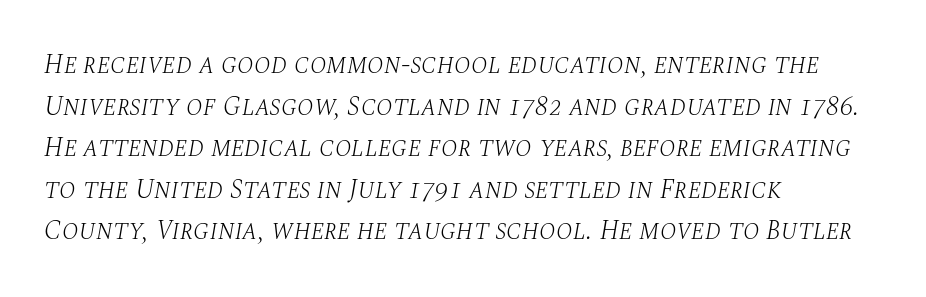
Stems and bowls with no extra thickness — not bold. The setting favours the left margin, as ordinary paragraphs usually do. If you measured baseline to baseline, you'd find a middling distance. This is oblique type, the kind used for emphasis or titles. The baseline area is clear. Words appear dense and cohesive because spacing is normal.
